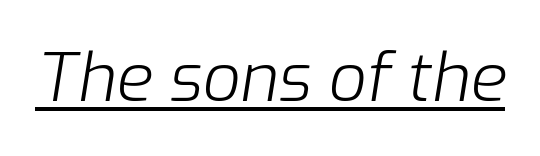
The image shows 67 px light type, italic (leaning right); set normal letter spacing, underlined; low stroke contrast and a medium x-height.
